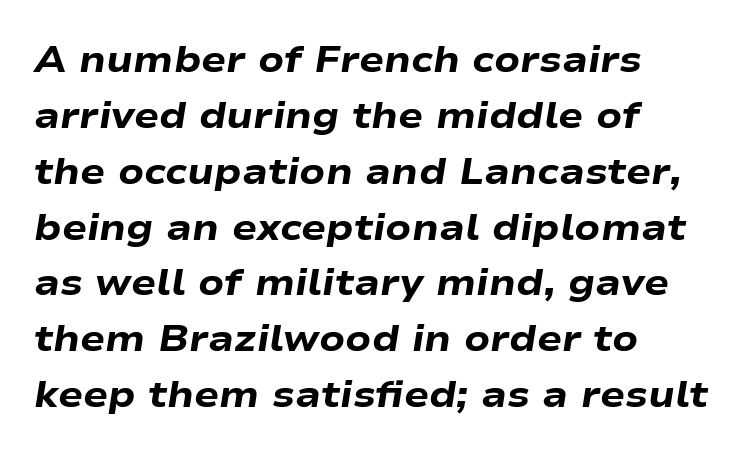
The image shows 37 px heavy, wide type, italic (leaning right); set left-aligned, normal line spacing (1.51x), normal letter spacing, not underlined; low stroke contrast and a medium x-height.
